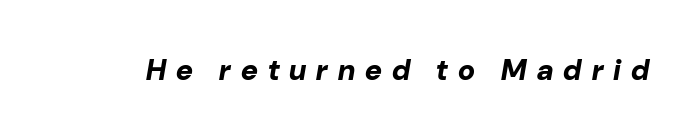
{"italic": "yes", "lean": "right", "slant_degrees": 10, "bold": "yes", "weight": "bold", "width": "normal", "stroke_contrast": "low", "x_height": "medium", "monospaced": "no", "underline": "no", "letter_spacing": "wide", "letter_spacing_em": 0.35, "glyph_px": 29}
